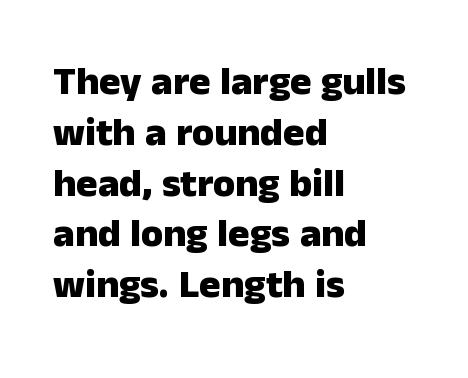
{"serif": "no", "italic": "no", "bold": "yes", "weight": "heavy", "width": "normal", "stroke_contrast": "low", "x_height": "medium", "monospaced": "no", "underline": "no", "align": "left", "line_spacing": "normal", "line_spacing_ratio": 1.27, "letter_spacing": "normal", "letter_spacing_em": 0.0, "glyph_px": 40}
